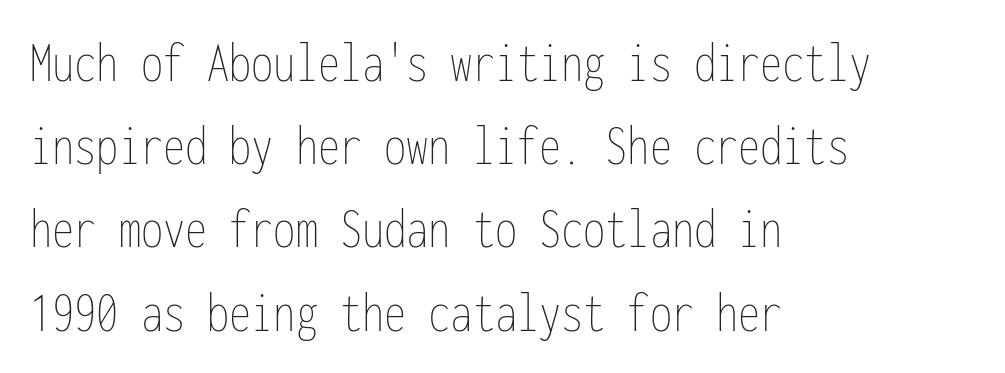
The space beneath each line is pristine and unruled. Compared with a centered layout, this one pins lines to the left instead. The passage shown stacks its lines at a standard gap. Stems and bowls with no extra thickness — not bold. Note the uniform advance width — an 'i' takes as much space as an 'm'. Default kerning and tracking; the words read as compact shapes.
